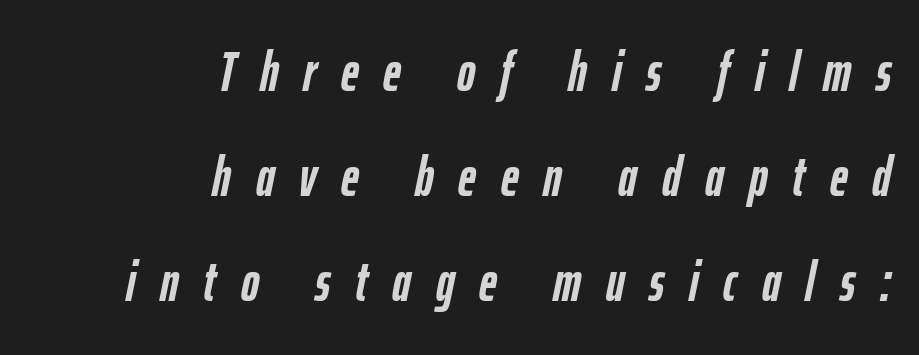
When letters slant like this, we call the style italic. Reading down the block, your eye finds every line finishing at a fixed right position. The strip under each line holds only bare page. This sample has the flowing, uneven cadence of proportional lettering. Words appear elongated and porous because spacing is wide. Is there much room between lines? Yes — plenty of vertical air separates them.
